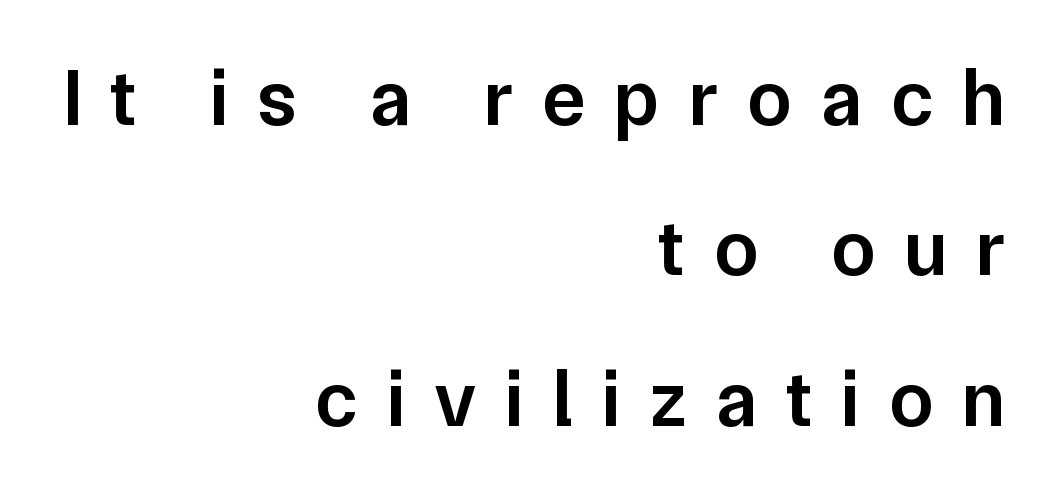
{"serif": "no", "italic": "no", "bold": "semi", "weight": "semibold", "width": "normal", "stroke_contrast": "low", "x_height": "medium", "monospaced": "no", "underline": "no", "align": "right", "line_spacing_ratio": 1.88, "letter_spacing": "wide", "letter_spacing_em": 0.36, "glyph_px": 80}
